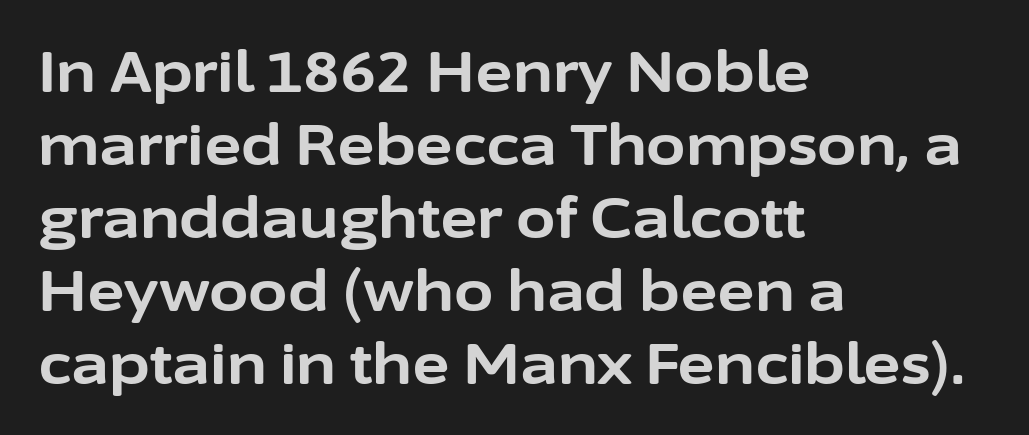
Does extra space separate the letters? No, they use regular spacing. How heavy is the stroke? Heavy — this is a bold. Notice how descenders clear the ascenders below comfortably — that's standard leading. Nope, not italic — everything's standing straight. Unmarked baselines from the first word to the last. Each letter keeps its own natural width here, so spacing adapts to shape.
